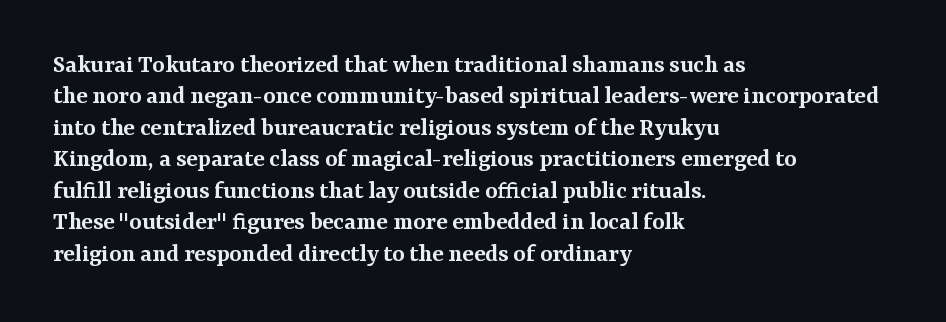
Here the glyphs are tracked normally, forming tight word shapes. Posture: vertical. Quick note: underline off. In CSS terms this would be text-align: left. This is moderately heavy type, rendered in semibold.
